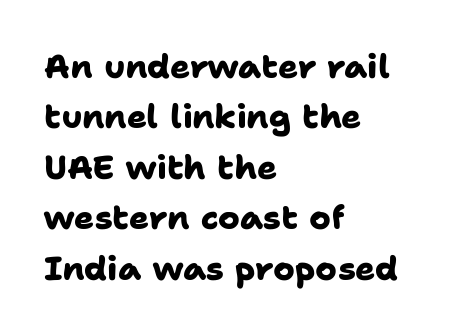
The image shows 33 px heavy sans-serif type; set left-aligned, normal line spacing (1.53x), normal letter spacing, not underlined; low stroke contrast and a medium x-height.
